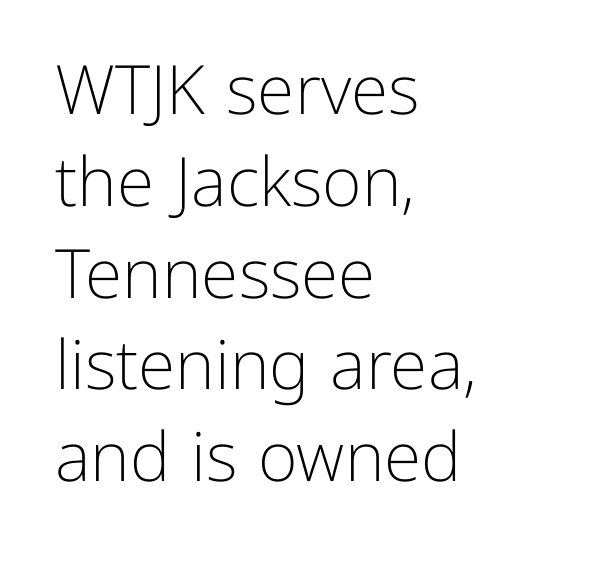
The image shows 68 px light sans-serif type, upright; set left-aligned, normal line spacing (1.35x), normal letter spacing, not underlined; low stroke contrast and a medium x-height.
